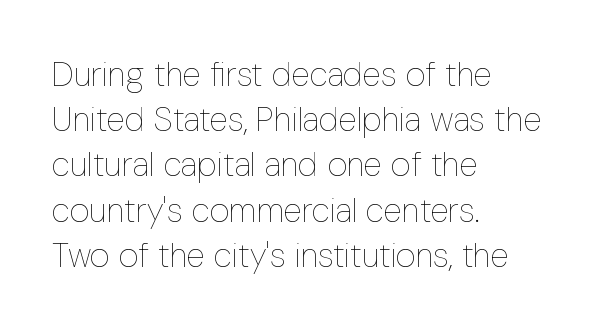
Words float on clear page, feet unadorned. A classic flush-left, rag-right setting is used for this passage. Stems and bowls with no extra thickness — not bold. What's the leading like? Ordinary, nothing unusual.
